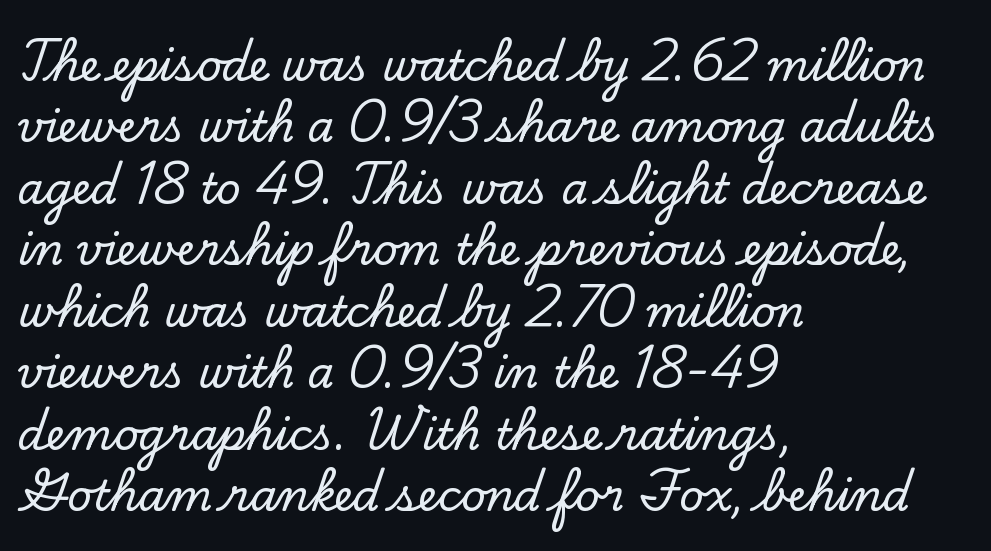
The image shows 43 px serif type; set left-aligned, normal line spacing (1.43x), normal letter spacing, not underlined; low stroke contrast and a small x-height.
